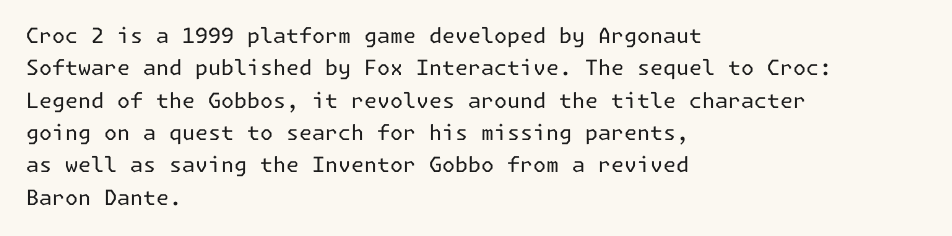
Words float on clear page, feet unadorned. Letters have the restrained weight of plain body copy at most. Horizontal alignment here is leftward, the default for most running prose. Whoever set this chose a conventional vertical rhythm. This sample uses an upright cut, with every glyph sitting square on the baseline.
